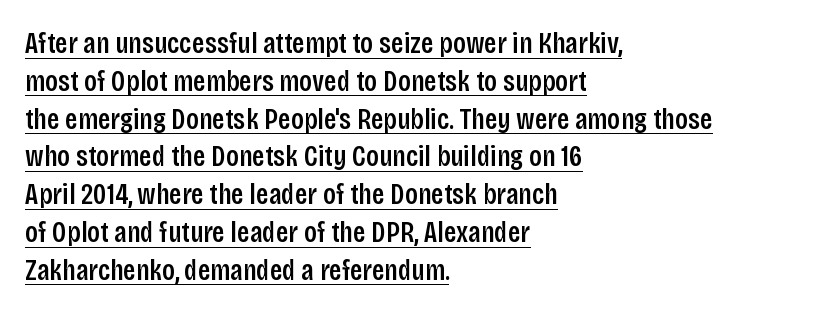
Q: Is the text bold? A: Semi-bold.
Q: Is the text italic (slanted)? A: No, it is upright.
Q: Is the typeface a serif or a sans-serif typeface? A: Sans-serif.
Q: Is the text underlined? A: Yes.
Q: How is the paragraph aligned? A: Left-aligned.
Q: Is the spacing between letters normal or unusually wide? A: Normal.
Q: Is the spacing between lines tight, normal or loose? A: Normal.
Q: Width (condensed, normal, or wide)? A: Condensed.
Q: Stroke contrast? A: Low.
Q: x-height? A: Large.
Q: Monospaced? A: No.
